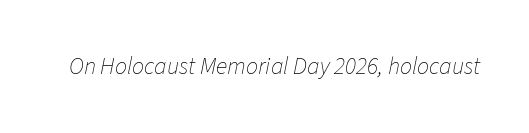
{"italic": "yes", "lean": "right", "slant_degrees": 11, "bold": "no", "underline": "no", "letter_spacing": "normal", "letter_spacing_em": 0.0, "glyph_px": 24}
